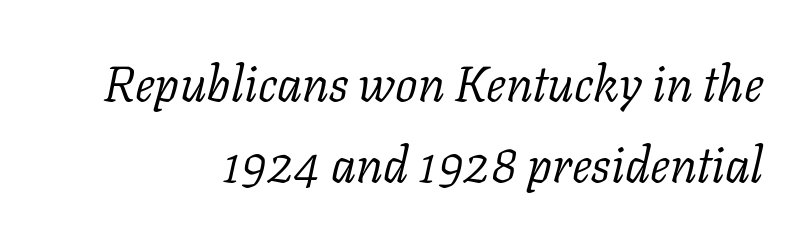
The image shows 50 px light serif type, italic (leaning right); set right-aligned, normal line spacing (1.63x), normal letter spacing, not underlined; low stroke contrast and a medium x-height.
